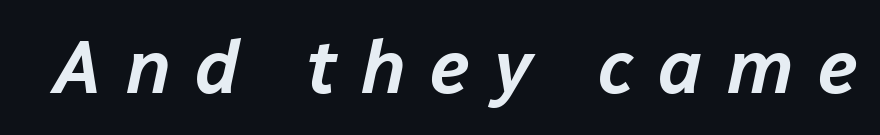
{"italic": "yes", "lean": "right", "slant_degrees": 12, "width": "normal", "stroke_contrast": "low", "x_height": "medium", "monospaced": "no", "underline": "no", "letter_spacing": "wide", "letter_spacing_em": 0.32, "glyph_px": 75}
